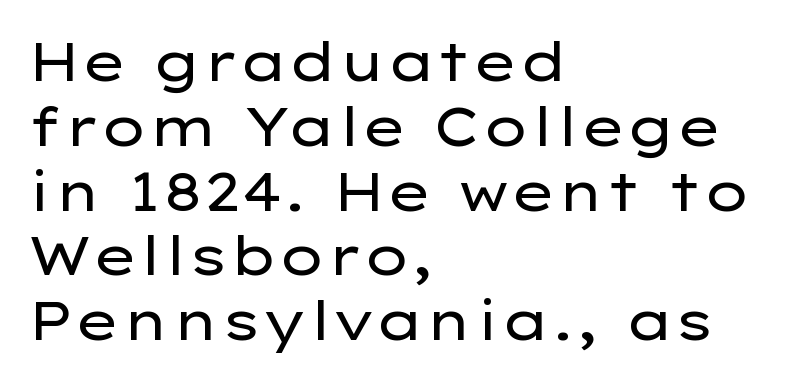
Q: Is the text bold? A: No.
Q: Is the text italic (slanted)? A: No, it is upright.
Q: Is the typeface a serif or a sans-serif typeface? A: Sans-serif.
Q: Is the text underlined? A: No.
Q: How is the paragraph aligned? A: Left-aligned.
Q: Is the spacing between letters normal or unusually wide? A: Normal.
Q: Width (condensed, normal, or wide)? A: Wide.
Q: Stroke contrast? A: Low.
Q: x-height? A: Medium.
Q: Monospaced? A: No.
